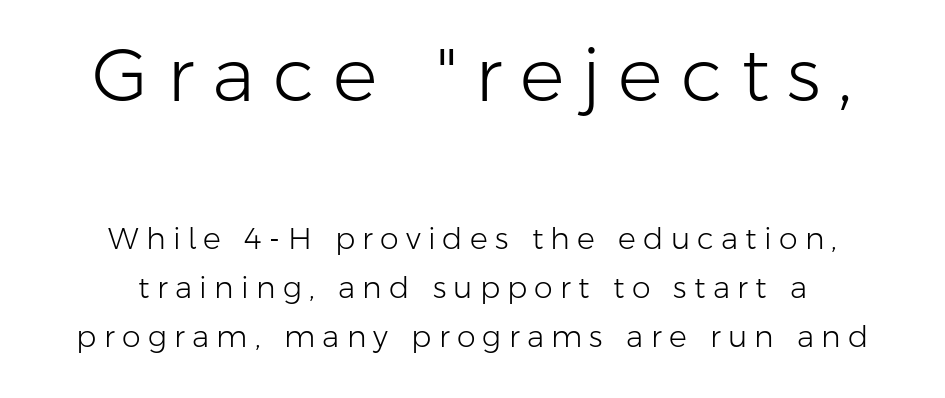
Q: Is the text bold? A: No.
Q: Is the text italic (slanted)? A: No, it is upright.
Q: Is the typeface a serif or a sans-serif typeface? A: Sans-serif.
Q: Is the text underlined? A: No.
Q: Is the spacing between letters normal or unusually wide? A: Unusually wide.
Q: Is the spacing between lines tight, normal or loose? A: Normal.
Q: Which block of text is set in a larger size, the first (top) or the second (bottom)? A: The first (top) one.
Q: Width (condensed, normal, or wide)? A: Normal.
Q: Stroke contrast? A: Low.
Q: x-height? A: Medium.
Q: Monospaced? A: No.
